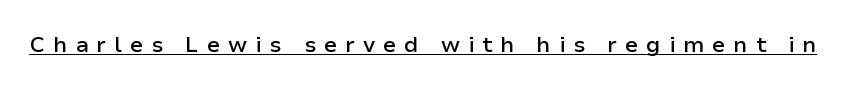
The image shows 22 px text type, upright; set unusually wide letter spacing (+0.36 em), underlined.
